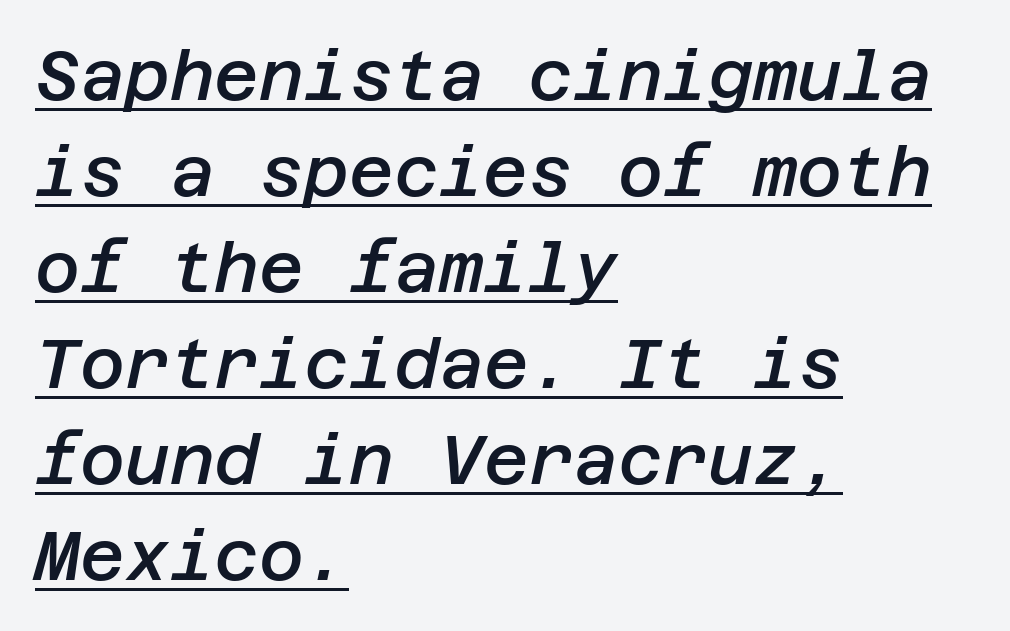
{"italic": "yes", "lean": "right", "slant_degrees": 12, "bold": "semi", "weight": "semibold", "width": "normal", "stroke_contrast": "low", "x_height": "large", "underline": "yes", "align": "left", "line_spacing": "normal", "line_spacing_ratio": 1.39, "letter_spacing": "normal", "letter_spacing_em": 0.0, "glyph_px": 69}
